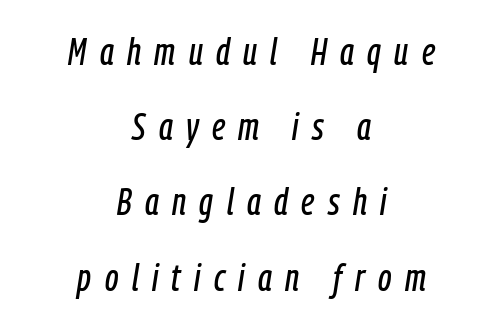
{"italic": "yes", "lean": "right", "slant_degrees": 9, "width": "condensed", "stroke_contrast": "low", "x_height": "medium", "monospaced": "no", "underline": "no", "align": "center", "line_spacing": "loose", "line_spacing_ratio": 1.98, "letter_spacing": "wide", "letter_spacing_em": 0.35, "glyph_px": 38}
